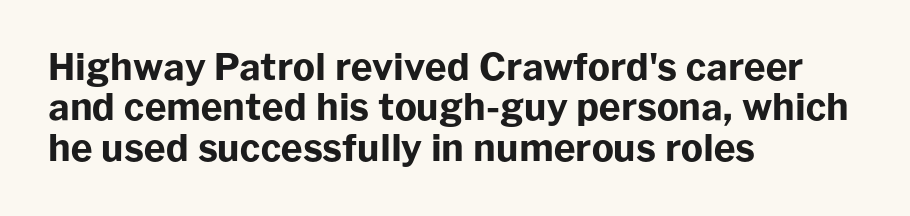
The image shows 37 px bold sans-serif type, upright; set left-aligned, tight line spacing (1.09x), normal letter spacing, not underlined; low stroke contrast and a medium x-height.
